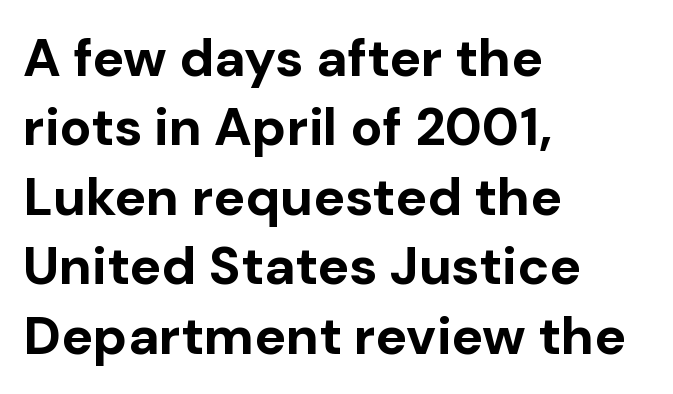
You could not count columns in this text — the font is proportionally spaced. Each word holds together tightly as a unit, with standard inter-letter gaps. Summary of vertical rhythm: regular, with standard interline spacing. The space beneath each line is pristine and unruled. Note: no serifs on the glyphs. Does the lettering tilt? It doesn't — this is upright.
